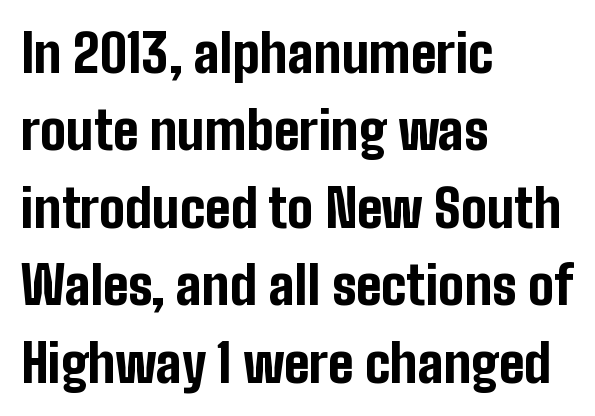
{"serif": "no", "italic": "no", "bold": "yes", "weight": "bold", "width": "condensed", "stroke_contrast": "low", "x_height": "medium", "monospaced": "no", "underline": "no", "align": "left", "line_spacing": "normal", "line_spacing_ratio": 1.49, "letter_spacing": "normal", "letter_spacing_em": 0.0, "glyph_px": 52}
